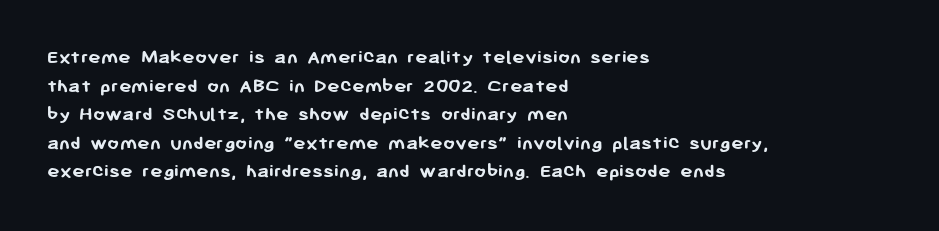
Notice how descenders clear the ascenders below comfortably — that's standard leading. Clear beneath every line of the passage. These lines are set flush left with a ragged right edge. The type sits square on the baseline with zero lean. Each word holds together tightly as a unit, with standard inter-letter gaps.
